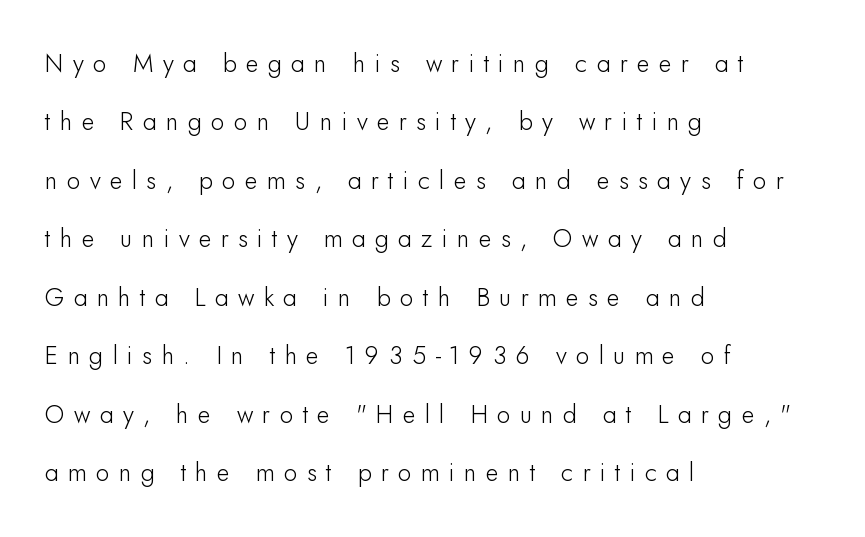
Q: Is the text italic (slanted)? A: No, it is upright.
Q: Is the text underlined? A: No.
Q: How is the paragraph aligned? A: Left-aligned.
Q: Is the spacing between letters normal or unusually wide? A: Unusually wide.
Q: Is the spacing between lines tight, normal or loose? A: Loose.
